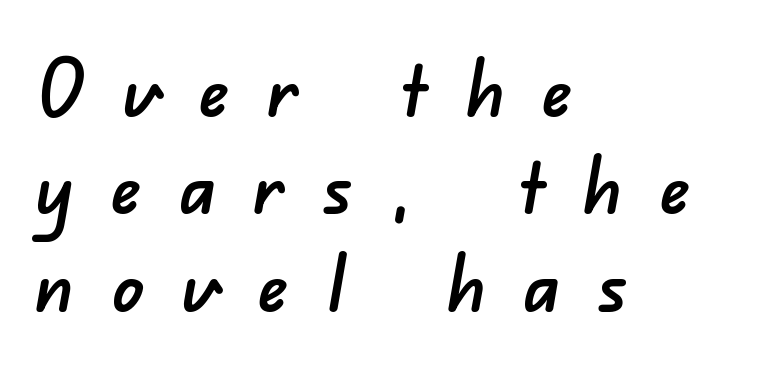
The image shows 78 px sans-serif type; set left-aligned, normal line spacing (1.25x), unusually wide letter spacing (+0.48 em), not underlined; low stroke contrast and a small x-height.
